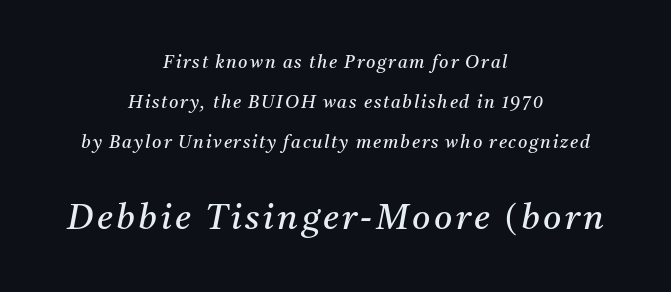
{"serif": "yes", "italic": "yes", "lean": "right", "slant_degrees": 11, "bold": "no", "weight": "regular", "width": "normal", "stroke_contrast": "medium", "x_height": "medium", "monospaced": "no", "underline": "no", "align": "center", "line_spacing": "loose", "line_spacing_ratio": 2.22, "larger_block": "second", "size_ratio": 1.94, "glyph_px": 35}
